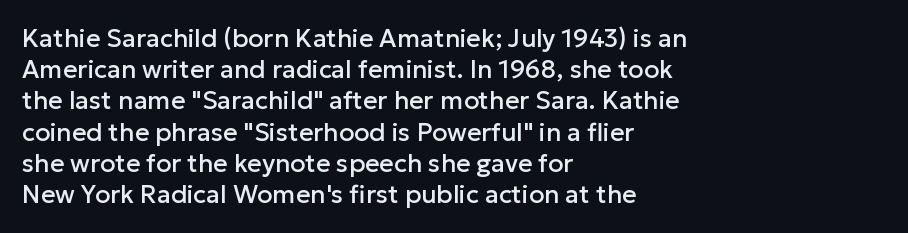
Q: Is the text italic (slanted)? A: No, it is upright.
Q: Is the text underlined? A: No.
Q: How is the paragraph aligned? A: Left-aligned.
Q: Is the spacing between letters normal or unusually wide? A: Normal.
Q: Is the spacing between lines tight, normal or loose? A: Normal.
